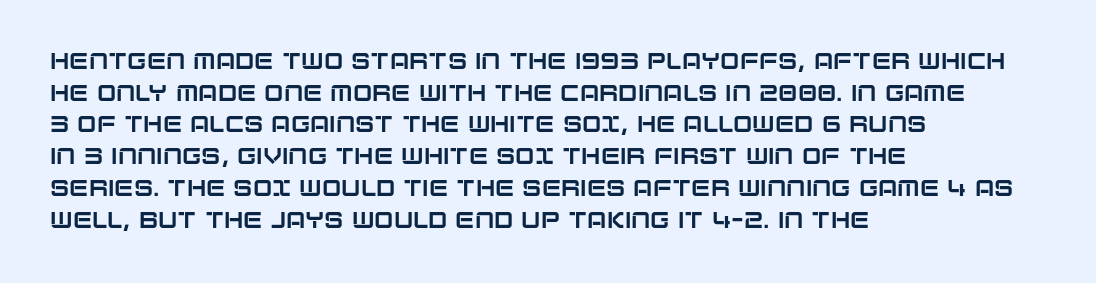
Q: Is the text italic (slanted)? A: No, it is upright.
Q: Is the text underlined? A: No.
Q: How is the paragraph aligned? A: Left-aligned.
Q: Is the spacing between letters normal or unusually wide? A: Normal.
Q: Is the spacing between lines tight, normal or loose? A: Normal.
